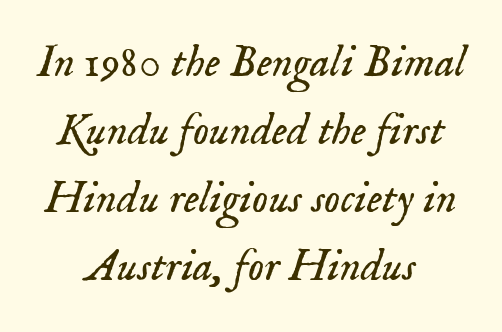
{"serif": "yes", "italic": "yes", "lean": "right", "slant_degrees": 18, "bold": "no", "weight": "light", "width": "normal", "stroke_contrast": "low", "x_height": "small", "monospaced": "no", "underline": "no", "align": "center", "line_spacing": "normal", "line_spacing_ratio": 1.51, "letter_spacing": "normal", "letter_spacing_em": 0.0, "glyph_px": 45}
